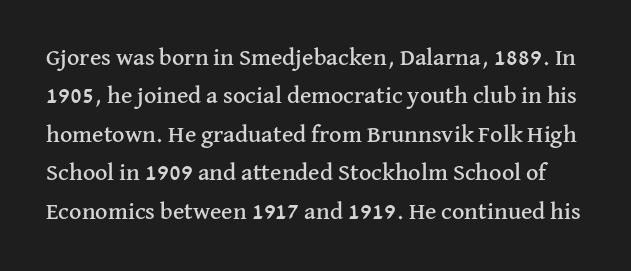
{"italic": "no", "underline": "no", "line_spacing": "normal", "line_spacing_ratio": 1.6, "letter_spacing": "normal", "letter_spacing_em": 0.0, "glyph_px": 24}
